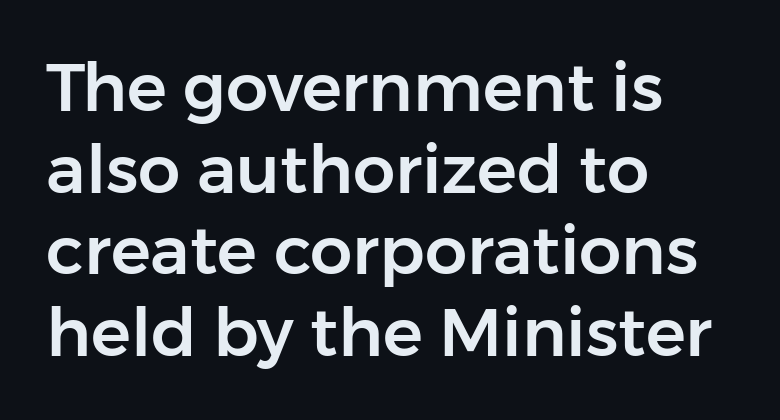
Q: Is the text italic (slanted)? A: No, it is upright.
Q: Is the typeface a serif or a sans-serif typeface? A: Sans-serif.
Q: Is the text underlined? A: No.
Q: How is the paragraph aligned? A: Left-aligned.
Q: Is the spacing between letters normal or unusually wide? A: Normal.
Q: Width (condensed, normal, or wide)? A: Normal.
Q: Stroke contrast? A: Low.
Q: x-height? A: Medium.
Q: Monospaced? A: No.
